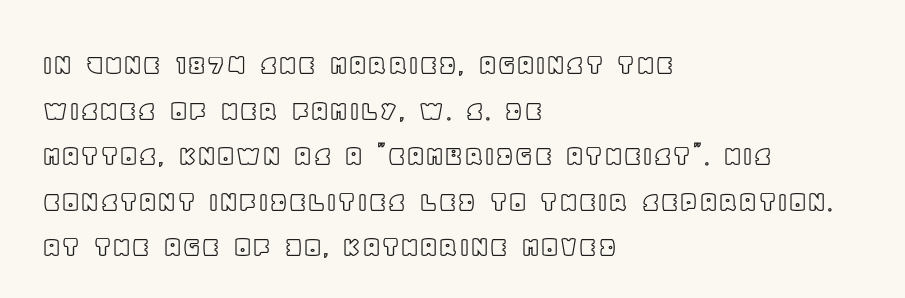
Nobody touched the tracking dial on this one. The area under the type is left untouched. The font's upright variant was chosen for this text. The face used here is proportionally spaced, like ordinary book or web type.
